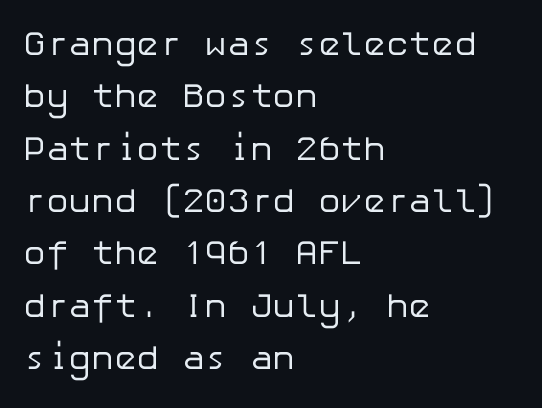
Grotesque or geometric, the face here clearly has no serifs. Horizontal alignment here is leftward, the default for most running prose. Do the letters lean? They stand straight. Letters have the restrained weight of plain body copy at most. The rows are spaced the way most documents space them. The glyphs are unaccompanied by any horizontal stroke below them.
